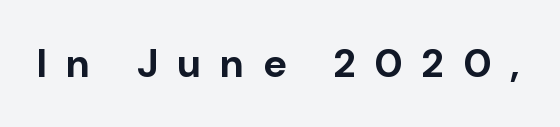
{"serif": "no", "italic": "no", "bold": "yes", "weight": "bold", "width": "normal", "stroke_contrast": "low", "x_height": "medium", "monospaced": "no", "underline": "no", "letter_spacing": "wide", "letter_spacing_em": 0.47, "glyph_px": 40}
